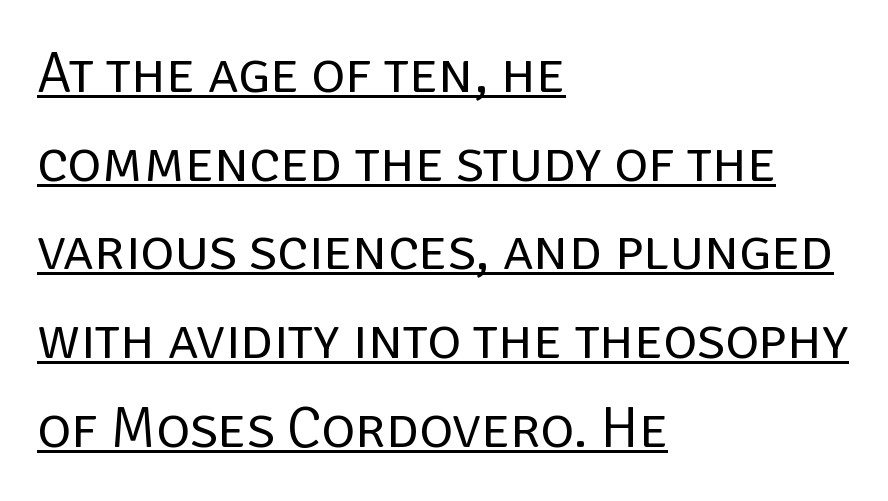
Q: Is the text bold? A: No.
Q: Is the text italic (slanted)? A: No, it is upright.
Q: Is the typeface a serif or a sans-serif typeface? A: Sans-serif.
Q: Is the text underlined? A: Yes.
Q: How is the paragraph aligned? A: Left-aligned.
Q: Is the spacing between letters normal or unusually wide? A: Normal.
Q: Is the spacing between lines tight, normal or loose? A: Normal.
Q: Width (condensed, normal, or wide)? A: Normal.
Q: Stroke contrast? A: Low.
Q: x-height? A: Large.
Q: Monospaced? A: No.
